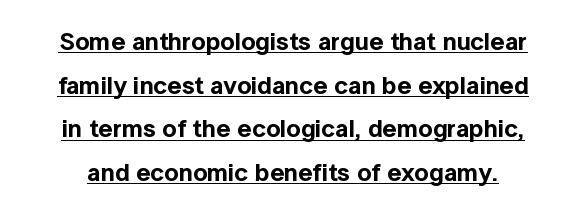
Q: Is the text italic (slanted)? A: No, it is upright.
Q: Is the text underlined? A: Yes.
Q: Is the spacing between letters normal or unusually wide? A: Normal.
